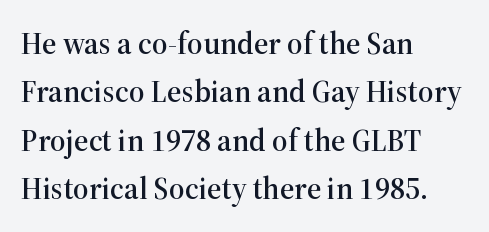
{"serif": "yes", "italic": "no", "width": "normal", "stroke_contrast": "high", "x_height": "medium", "monospaced": "no", "underline": "no", "align": "left", "line_spacing": "normal", "line_spacing_ratio": 1.56, "letter_spacing": "normal", "letter_spacing_em": 0.0, "glyph_px": 31}
